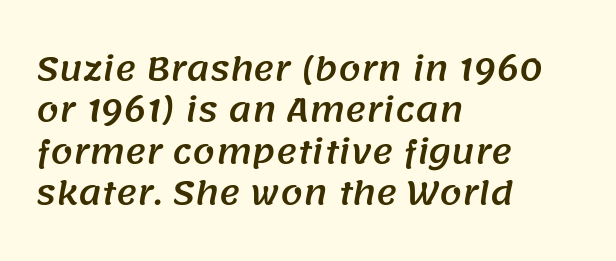
The rendering anchors every line to the left-hand side. The passage shown has conventional tracking throughout. The rendering shows plain stroke endings on the letterforms — a sans-serif design. Quick note: interline space is typical.
